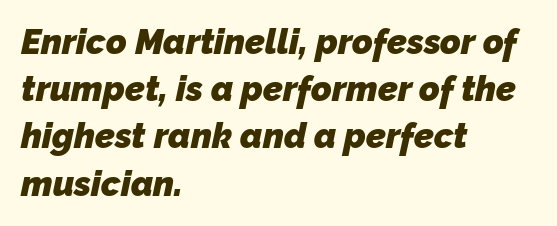
{"serif": "no", "bold": "yes", "weight": "heavy", "width": "normal", "stroke_contrast": "low", "x_height": "medium", "monospaced": "no", "underline": "no", "align": "left", "line_spacing": "normal", "line_spacing_ratio": 1.35, "letter_spacing": "normal", "letter_spacing_em": 0.0, "glyph_px": 35}
